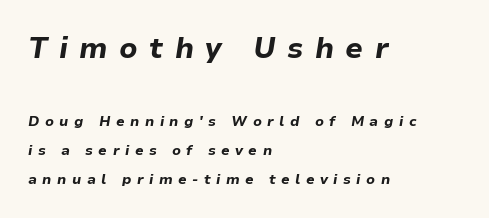
The text block is weighted toward the left margin, trailing off unevenly rightward. Scale decreases going downward across the two blocks. This sample trades compactness for vertical openness between lines. Bare-footed words on every line.
